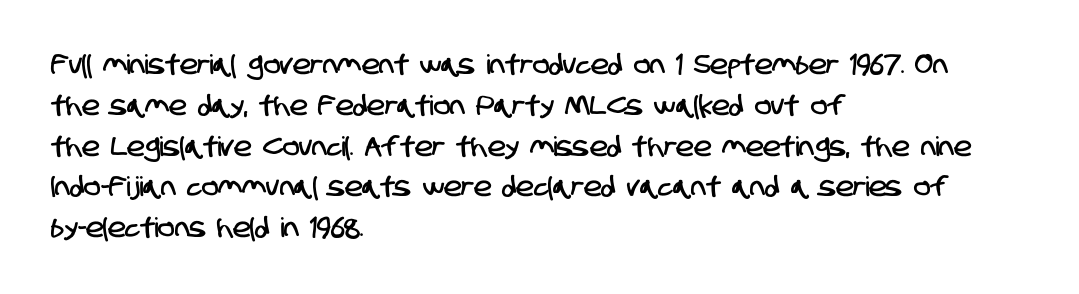
Q: Is the text underlined? A: No.
Q: How is the paragraph aligned? A: Left-aligned.
Q: Is the spacing between letters normal or unusually wide? A: Normal.
Q: Is the spacing between lines tight, normal or loose? A: Normal.
